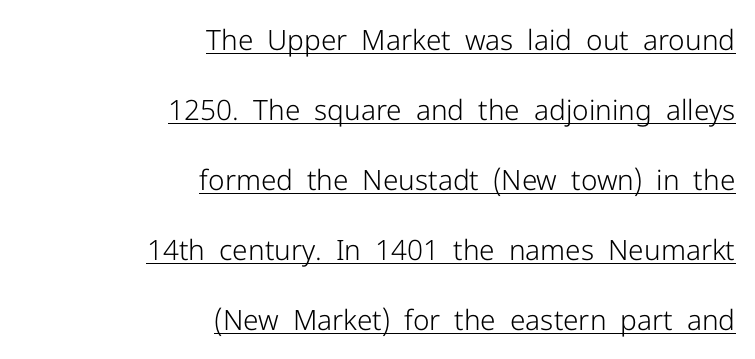
Stems and bowls with no extra thickness — not bold. The vertical gap from one line to the next is large. This is roman type, the default non-slanted kind. Line endings align vertically; line beginnings do not. You can see a thin bar hugging the bottom of the glyphs.
